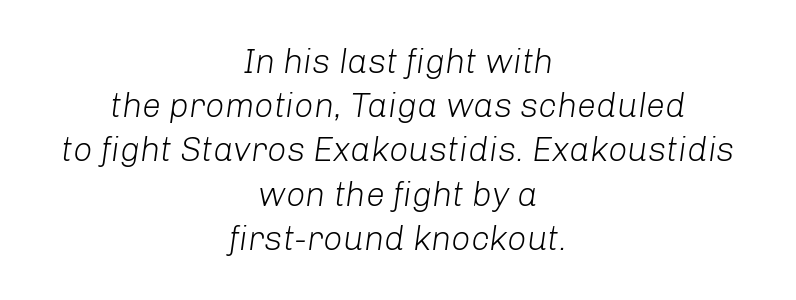
Q: Is the text bold? A: No.
Q: Is the text italic (slanted)? A: Yes, it leans right by about 8 degrees.
Q: Is the text underlined? A: No.
Q: How is the paragraph aligned? A: Centered.
Q: Is the spacing between letters normal or unusually wide? A: Normal.
Q: Is the spacing between lines tight, normal or loose? A: Normal.
Q: Width (condensed, normal, or wide)? A: Normal.
Q: Stroke contrast? A: Low.
Q: x-height? A: Medium.
Q: Monospaced? A: No.
